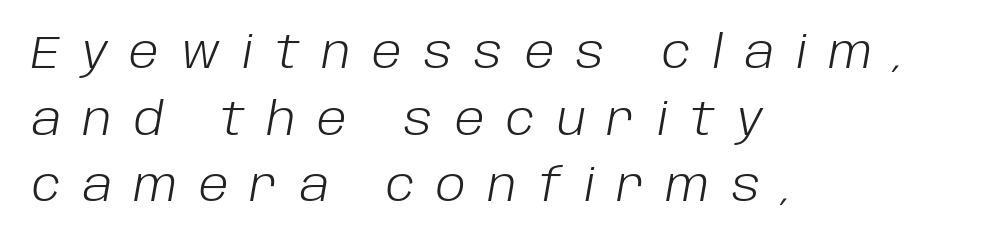
Someone cranked the tracking dial way up on this one. On a weight scale, this lands at 450 or below. The space between consecutive lines is moderate. Line starts are locked; line ends wander. The rendering uses natural spacing where letterforms have individual widths. This is oblique type, the kind used for emphasis or titles.
